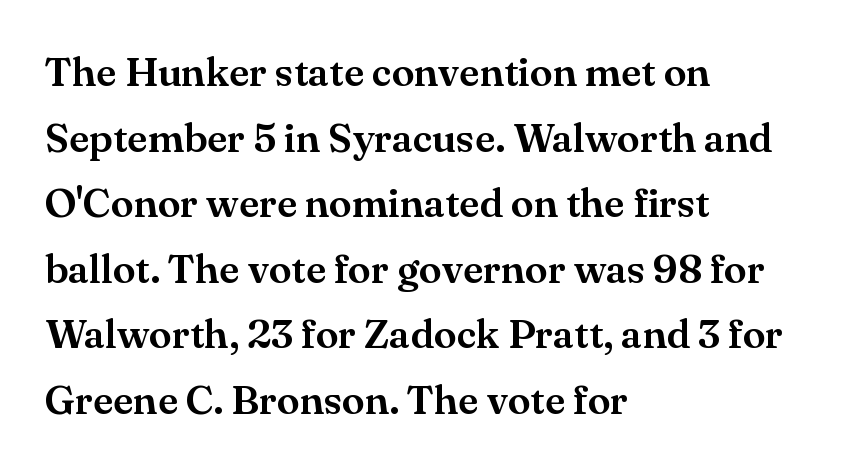
{"serif": "yes", "italic": "no", "width": "normal", "stroke_contrast": "medium", "x_height": "small", "monospaced": "no", "underline": "no", "align": "left", "line_spacing": "normal", "line_spacing_ratio": 1.6, "letter_spacing": "normal", "letter_spacing_em": 0.0, "glyph_px": 41}
